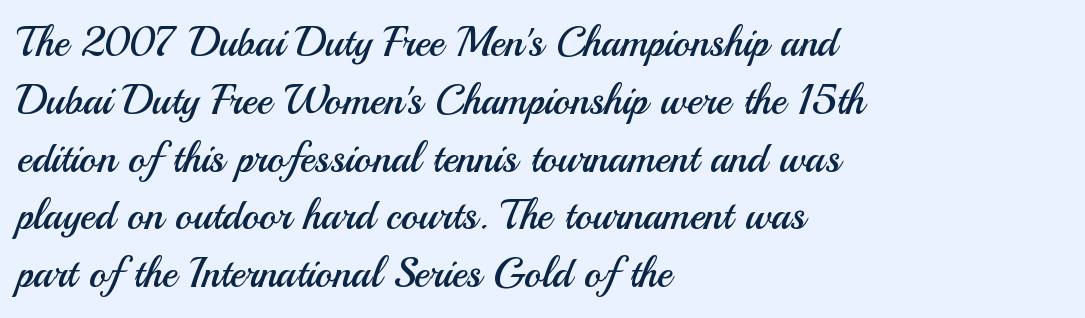
The image shows 41 px regular-weight sans-serif type; set left-aligned, normal line spacing (1.41x), normal letter spacing, not underlined; medium stroke contrast and a small x-height.
